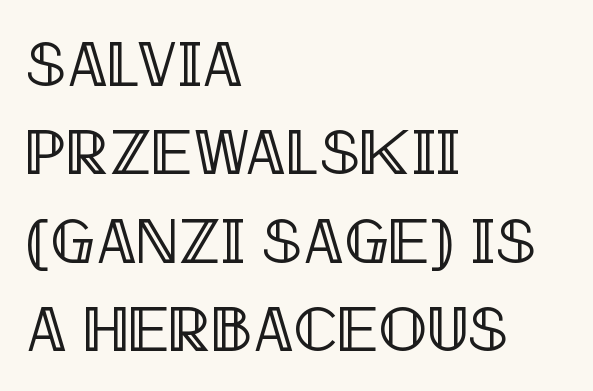
Do the letters lean? They stand straight. The area under the type is left untouched. The letters advance in unequal steps, a hallmark of proportional type. The compositor pushed each line to the left boundary.
